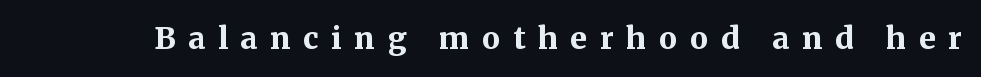
Spacing verdict: proportional, widths tailored to each character. The type is letterspaced generously, with wide tracking. The sample has been set heavy, in full bold. The specimen reads as upright at a glance. The rendering shows small feet on the letterforms — a serif design. Check under the words: just untouched page.
